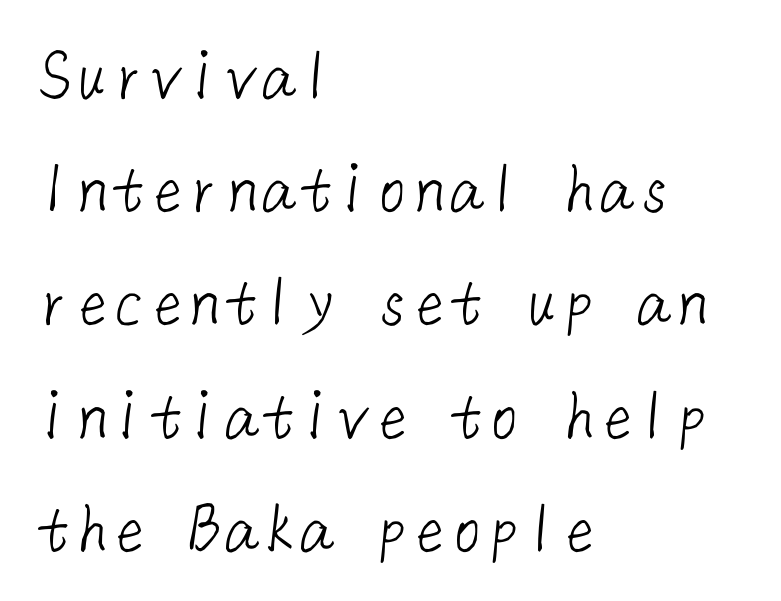
{"serif": "no", "bold": "no", "weight": "light", "width": "normal", "stroke_contrast": "low", "x_height": "medium", "underline": "no", "align": "left", "line_spacing": "normal", "line_spacing_ratio": 1.51, "letter_spacing": "normal", "letter_spacing_em": 0.0, "glyph_px": 75}
